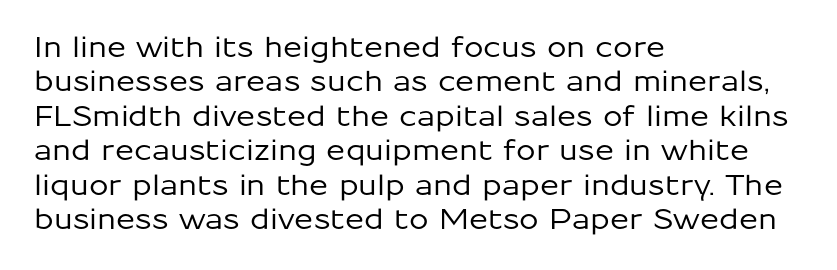
{"serif": "no", "italic": "no", "width": "normal", "stroke_contrast": "low", "x_height": "medium", "monospaced": "no", "underline": "no", "align": "left", "line_spacing_ratio": 1.23, "letter_spacing": "normal", "letter_spacing_em": 0.0, "glyph_px": 28}
